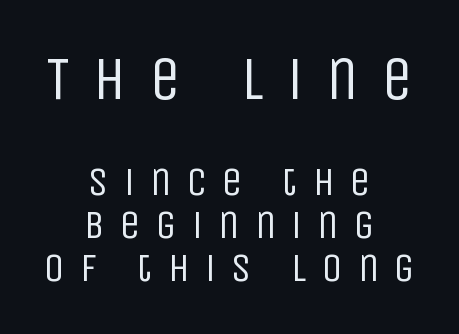
{"serif": "no", "italic": "no", "bold": "no", "weight": "regular", "width": "condensed", "stroke_contrast": "low", "x_height": "large", "monospaced": "no", "underline": "no", "align": "center", "line_spacing": "tight", "line_spacing_ratio": 1.05, "letter_spacing": "wide", "letter_spacing_em": 0.37, "larger_block": "first", "size_ratio": 1.51, "glyph_px": 62}
